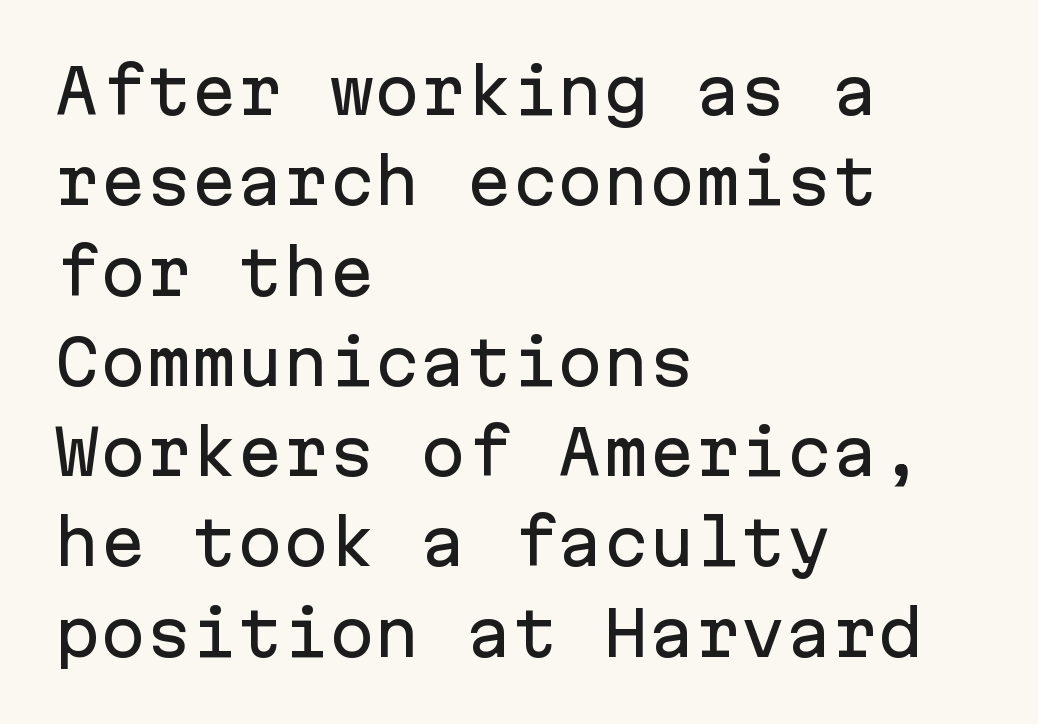
You could call the tracking neutral — neither tight nor loose. The passage shown stacks its lines at a standard gap. No word sits above an underline. The setting favours the left margin, as ordinary paragraphs usually do. I'd call this a sans setting — the letters go barefoot. Characters remain perfectly vertical along every line.
